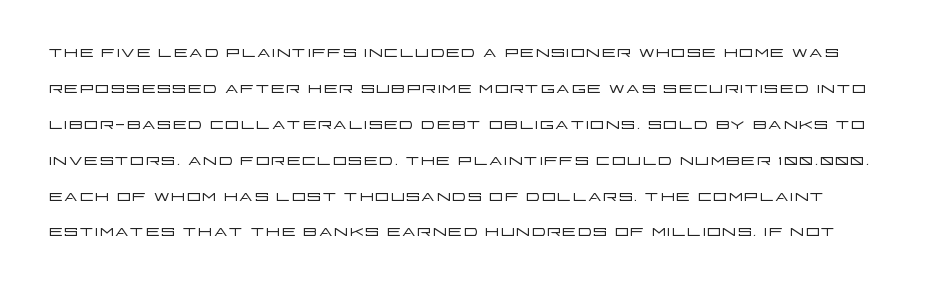
{"italic": "no", "bold": "no", "underline": "no", "line_spacing": "normal", "line_spacing_ratio": 1.56, "letter_spacing": "normal", "letter_spacing_em": 0.0, "glyph_px": 23}
